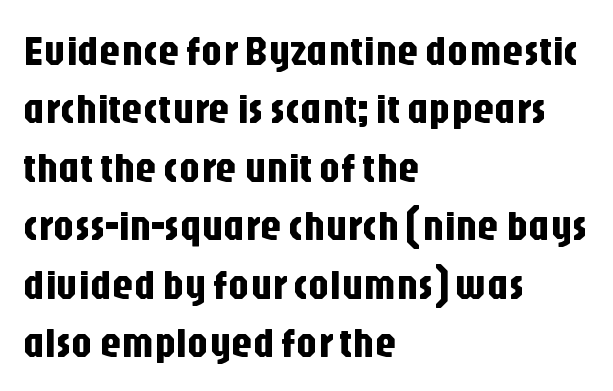
The image shows 42 px condensed sans-serif type, upright; set left-aligned, normal line spacing (1.39x), normal letter spacing, not underlined; low stroke contrast and a large x-height.
